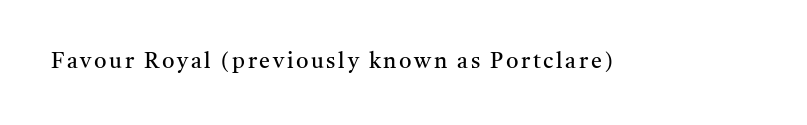
The image shows 22 px text type, upright; set not underlined.
